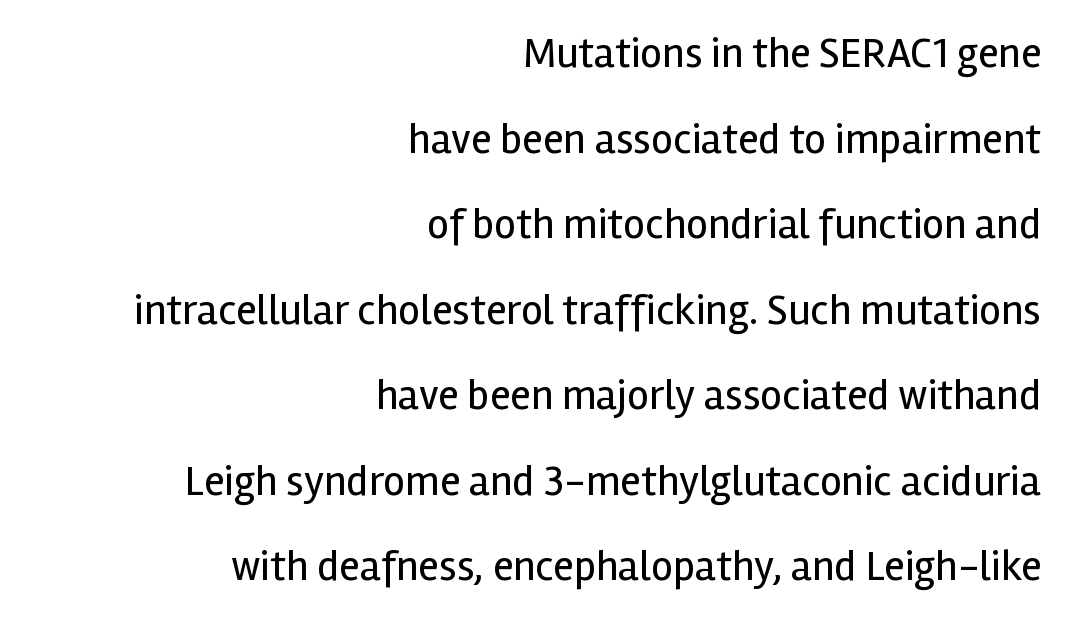
{"serif": "no", "italic": "no", "bold": "no", "weight": "regular", "width": "normal", "x_height": "medium", "monospaced": "no", "underline": "no", "align": "right", "line_spacing": "loose", "line_spacing_ratio": 1.99, "letter_spacing": "normal", "letter_spacing_em": 0.0, "glyph_px": 43}
